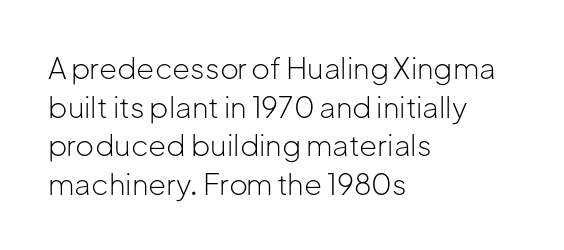
{"serif": "no", "italic": "no", "bold": "no", "weight": "light", "width": "normal", "stroke_contrast": "low", "x_height": "medium", "monospaced": "no", "underline": "no", "align": "left", "line_spacing": "normal", "line_spacing_ratio": 1.33, "letter_spacing": "normal", "letter_spacing_em": 0.0, "glyph_px": 29}
